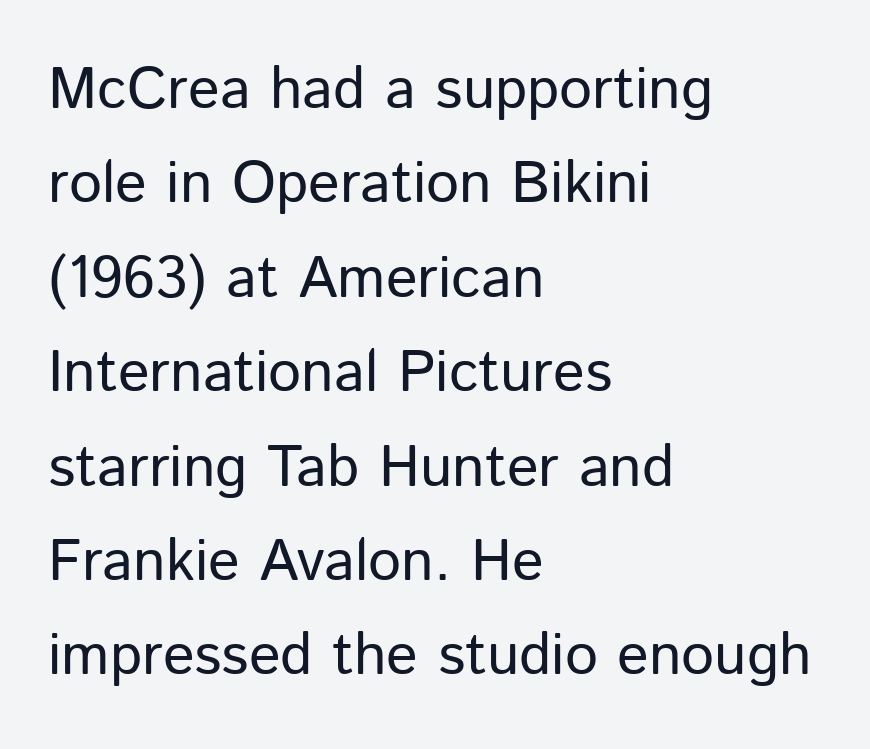
{"serif": "no", "italic": "no", "bold": "no", "weight": "regular", "width": "normal", "stroke_contrast": "low", "x_height": "medium", "monospaced": "no", "underline": "no", "align": "left", "line_spacing": "normal", "line_spacing_ratio": 1.6, "letter_spacing": "normal", "letter_spacing_em": 0.0, "glyph_px": 59}
